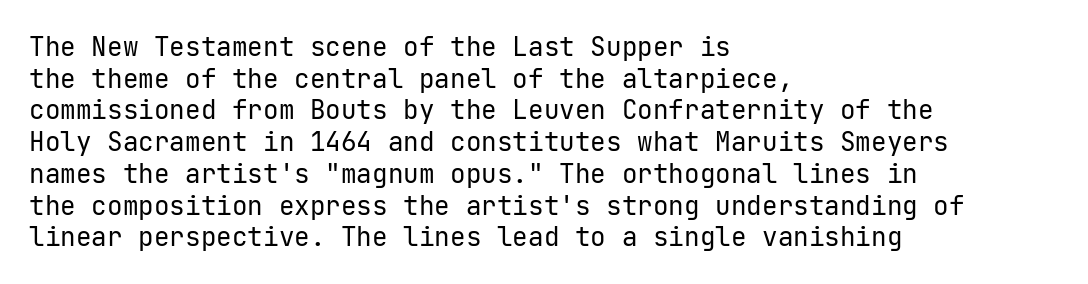
Q: Is the text bold? A: No.
Q: Is the text italic (slanted)? A: No, it is upright.
Q: Is the text underlined? A: No.
Q: How is the paragraph aligned? A: Left-aligned.
Q: Is the spacing between letters normal or unusually wide? A: Normal.
